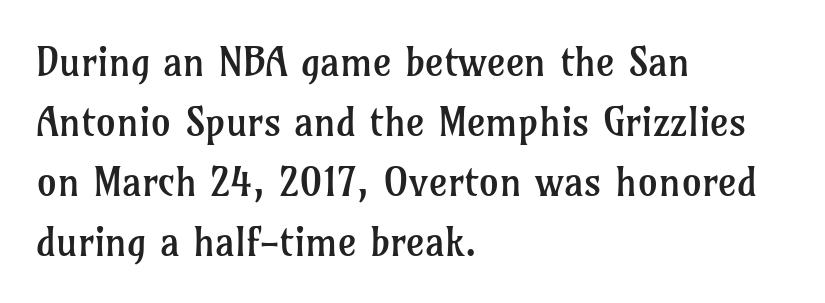
Compared with typical body copy, the letter spacing here is the same. Looks like regular typesetting: each glyph gets only the width it needs. Does the leading feel generous? No, just average. On a weight scale, this lands at 450 or below. Look at the bottom of the vertical strokes: they flare into serifs here.
